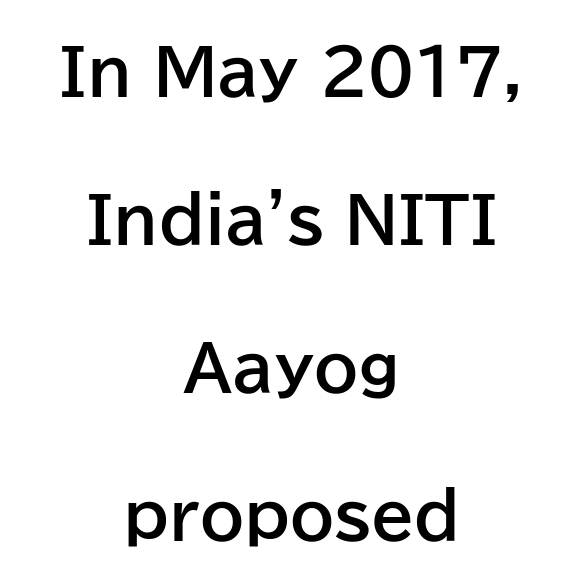
The image shows 63 px bold sans-serif type, upright; set centered, loose line spacing (2.35x), normal letter spacing, not underlined; low stroke contrast and a medium x-height.
